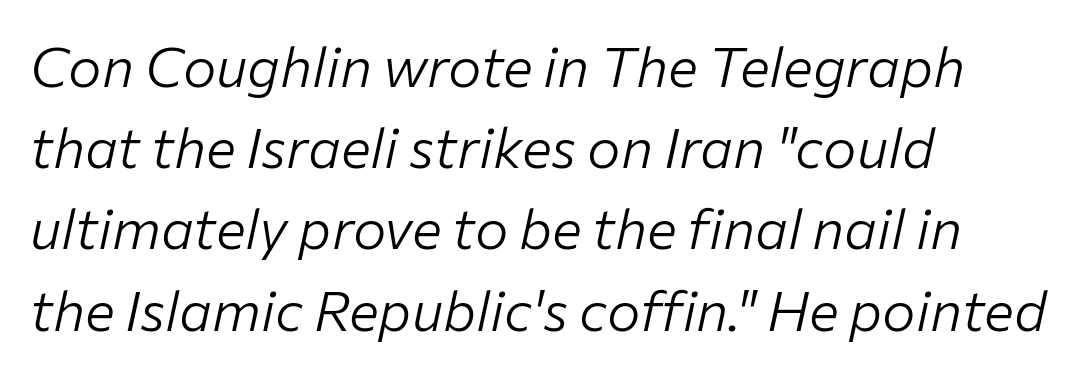
The image shows 56 px light type, italic (leaning right); set left-aligned, normal line spacing (1.45x), normal letter spacing, not underlined; low stroke contrast and a medium x-height.
